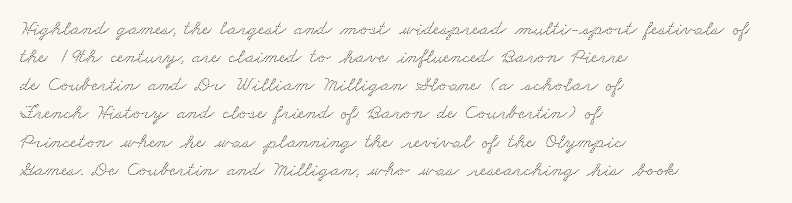
{"underline": "no", "align": "left", "line_spacing": "normal", "line_spacing_ratio": 1.34, "letter_spacing": "normal", "letter_spacing_em": 0.0, "glyph_px": 21}
